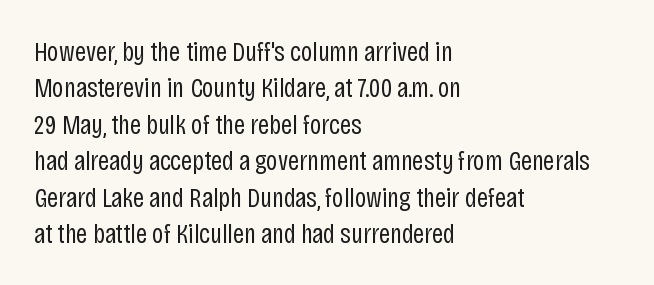
The image shows 28 px regular-weight, condensed sans-serif type, upright; set left-aligned, normal line spacing (1.3x), normal letter spacing, not underlined; low stroke contrast and a large x-height.
